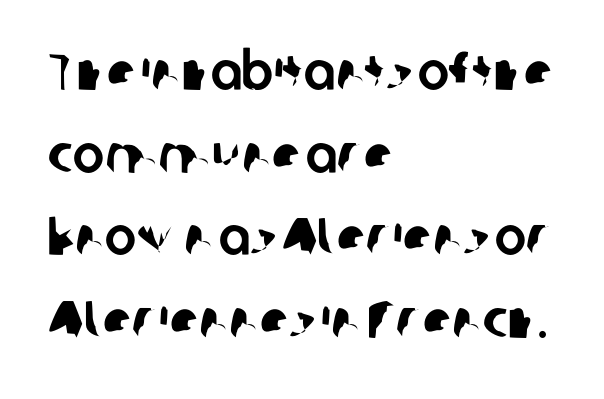
{"serif": "no", "width": "normal", "stroke_contrast": "low", "x_height": "medium", "monospaced": "no", "underline": "no", "align": "left", "line_spacing": "normal", "line_spacing_ratio": 1.56, "letter_spacing": "normal", "letter_spacing_em": 0.0, "glyph_px": 53}
